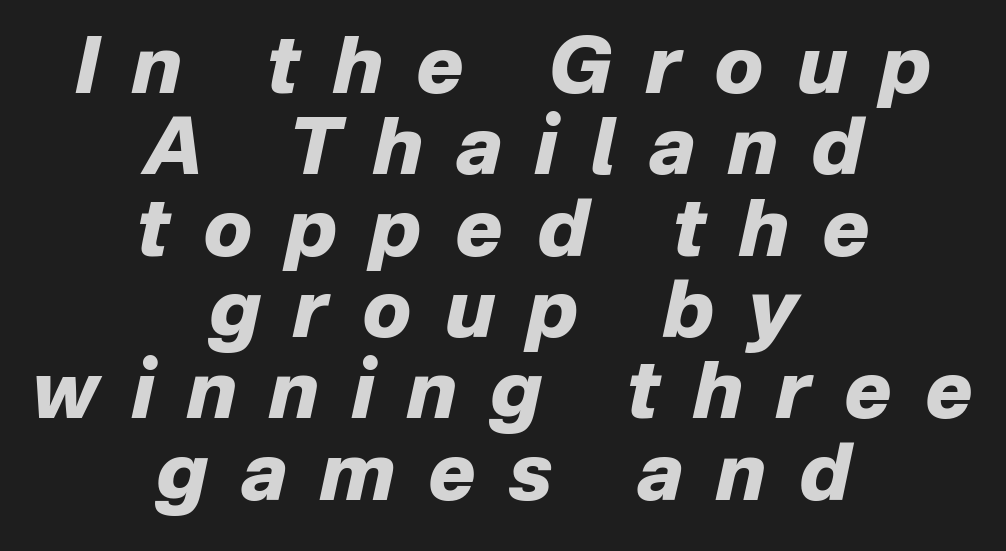
The image shows 79 px heavy type, italic (leaning right); set centered, tight line spacing (1.03x), unusually wide letter spacing (+0.42 em), not underlined; low stroke contrast and a medium x-height.
